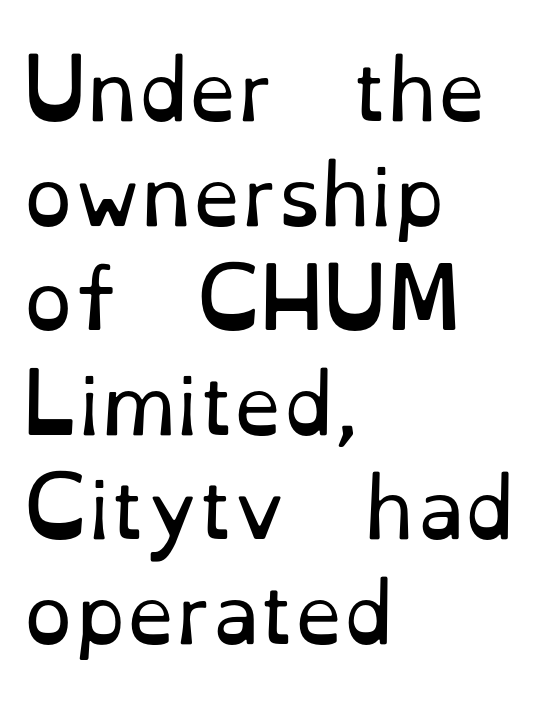
Q: Is the text bold? A: No.
Q: Is the text italic (slanted)? A: No, it is upright.
Q: Is the typeface a serif or a sans-serif typeface? A: Sans-serif.
Q: Is the text underlined? A: No.
Q: How is the paragraph aligned? A: Left-aligned.
Q: Is the spacing between letters normal or unusually wide? A: Normal.
Q: Is the spacing between lines tight, normal or loose? A: Normal.
Q: Width (condensed, normal, or wide)? A: Normal.
Q: Stroke contrast? A: Low.
Q: x-height? A: Small.
Q: Monospaced? A: No.
